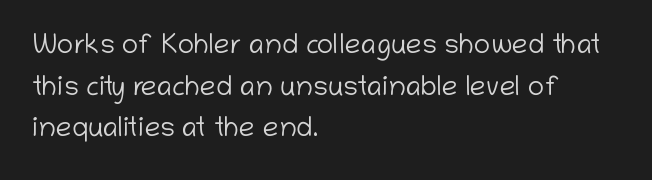
Proportional: the letters do not fall into vertical columns. Grotesque or geometric, the face here clearly has no serifs. How are the letters spaced? Ordinarily, with no added tracking. How would I describe the line gaps? Plain and ordinary.
